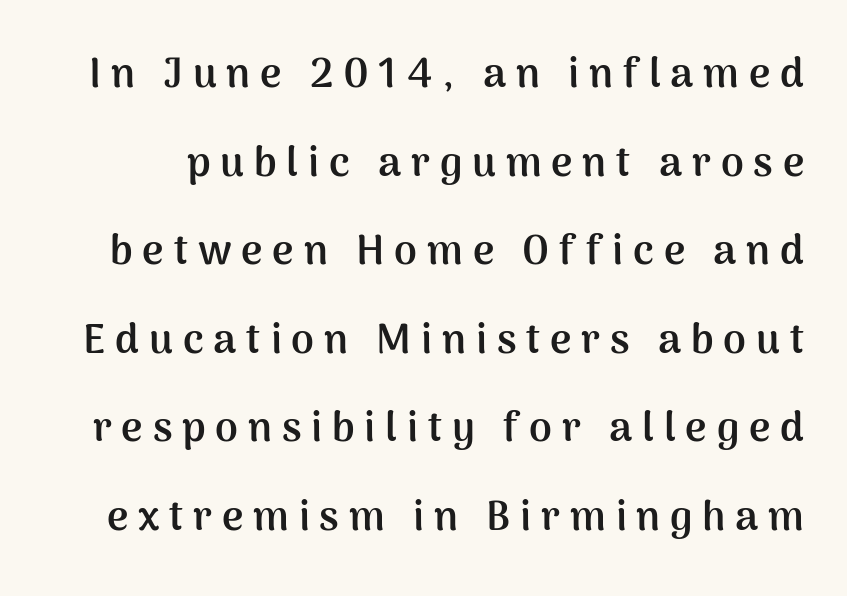
The image shows 41 px semibold sans-serif type, upright; set loose line spacing (2.16x), unusually wide letter spacing (+0.24 em), not underlined; medium stroke contrast and a medium x-height.
